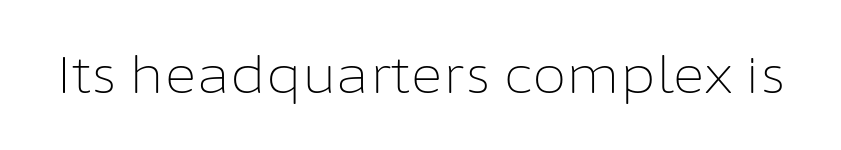
{"serif": "no", "italic": "no", "bold": "no", "weight": "light", "width": "normal", "stroke_contrast": "low", "x_height": "medium", "monospaced": "no", "underline": "no", "letter_spacing": "normal", "letter_spacing_em": 0.0, "glyph_px": 50}
